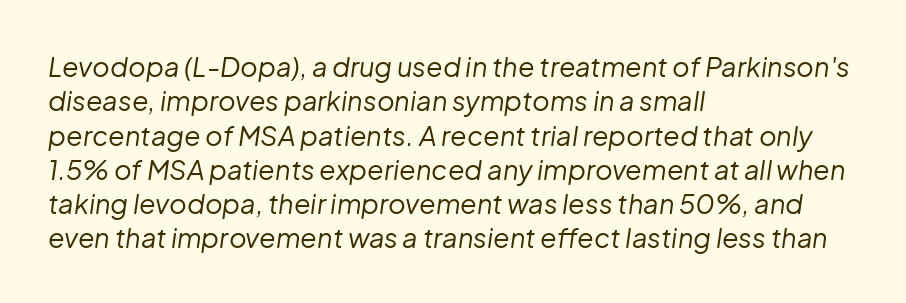
{"italic": "yes", "lean": "right", "slant_degrees": 8, "bold": "no", "underline": "no", "align": "left", "line_spacing": "normal", "line_spacing_ratio": 1.27, "letter_spacing": "normal", "letter_spacing_em": 0.0, "glyph_px": 27}
